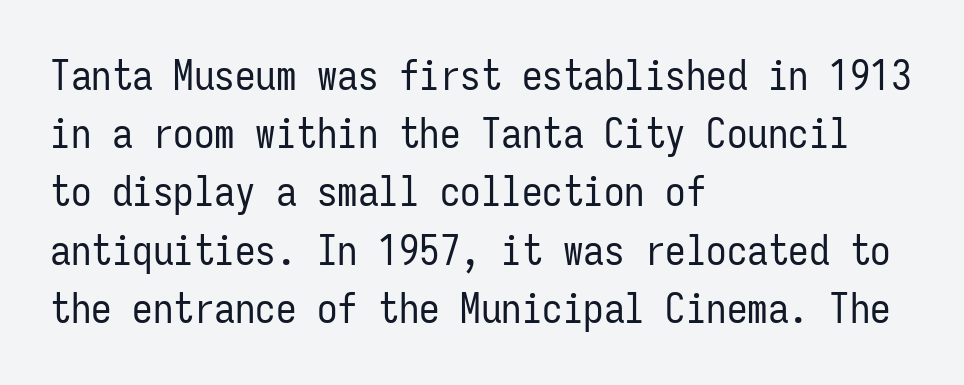
The image shows 41 px regular-weight, condensed sans-serif type, upright, monospaced; set left-aligned, normal line spacing (1.42x), normal letter spacing, not underlined; low stroke contrast and a medium x-height.
